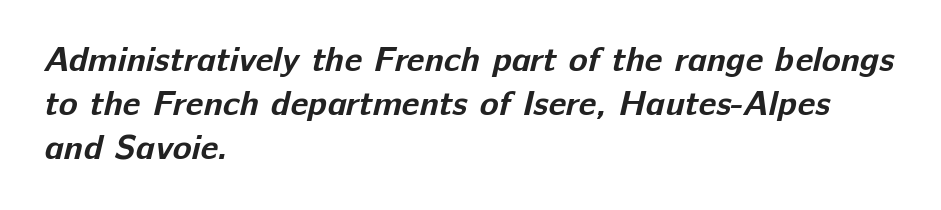
Q: Is the text bold? A: Yes.
Q: Is the typeface a serif or a sans-serif typeface? A: Sans-serif.
Q: Is the text underlined? A: No.
Q: How is the paragraph aligned? A: Left-aligned.
Q: Is the spacing between letters normal or unusually wide? A: Normal.
Q: Is the spacing between lines tight, normal or loose? A: Normal.
Q: Width (condensed, normal, or wide)? A: Normal.
Q: Stroke contrast? A: Low.
Q: x-height? A: Medium.
Q: Monospaced? A: No.
